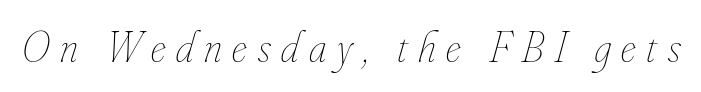
Just letters on the line, the space beneath them empty. Compared with a typical body face, this is equally light or lighter still. Is this a fixed-width face? No — the glyphs have proportional, varying widths. There is plenty of visible air inserted between adjacent glyphs. The specimen reads as italic at a glance.
